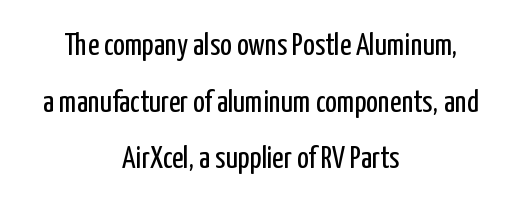
Q: Is the text bold? A: No.
Q: Is the text italic (slanted)? A: No, it is upright.
Q: Is the typeface a serif or a sans-serif typeface? A: Sans-serif.
Q: Is the text underlined? A: No.
Q: How is the paragraph aligned? A: Centered.
Q: Is the spacing between letters normal or unusually wide? A: Normal.
Q: Width (condensed, normal, or wide)? A: Condensed.
Q: Stroke contrast? A: Low.
Q: x-height? A: Medium.
Q: Monospaced? A: No.
